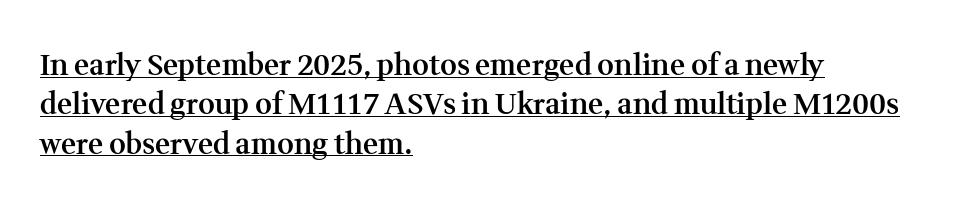
Letter spacing: default. The lettering is marked with a stroke running underneath it. Think of a printed novel: that variable character pitch is what you see here. The characters look somewhat weighty, a semibold short of true bold.
